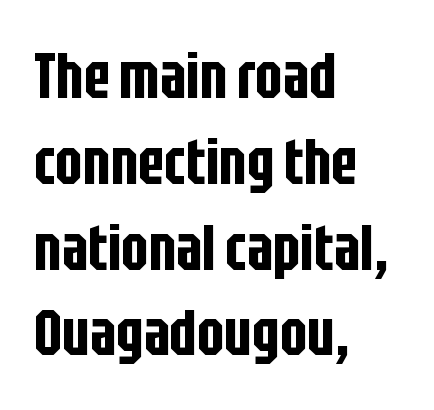
Quick note: underline off. The letters carry no serifs — their stems end cleanly without finishing strokes. Every stem runs plumb, perpendicular to the baseline. Students, observe: this is what conventionally led text looks like. The line texture is even and compact thanks to regular tracking.
